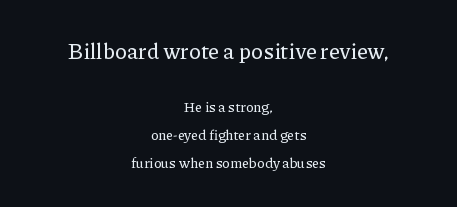
The image shows 22 px text type, upright; set centered, loose line spacing (2.0x), normal letter spacing, not underlined; the first (top) block is 1.57x larger.
